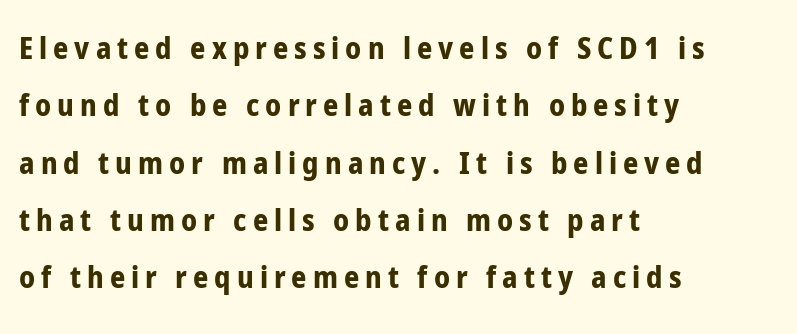
{"serif": "no", "italic": "no", "bold": "yes", "weight": "bold", "width": "condensed", "stroke_contrast": "low", "x_height": "medium", "monospaced": "no", "underline": "no", "align": "left", "line_spacing": "loose", "line_spacing_ratio": 1.91, "letter_spacing": "wide", "letter_spacing_em": 0.2, "glyph_px": 30}
